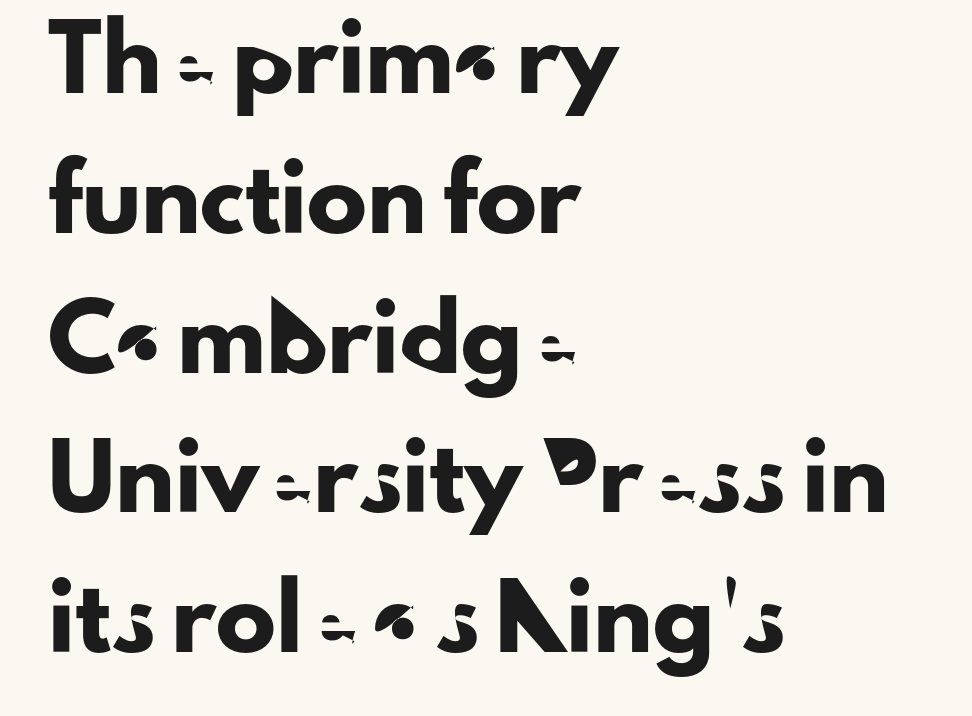
How are the letters spaced? Ordinarily, with no added tracking. Font category for this specimen: sans-serif. The lettering stays uniformly vertical, giving the passage a roman look. The space beneath each line is pristine and unruled. Looks like regular typesetting: each glyph gets only the width it needs.
